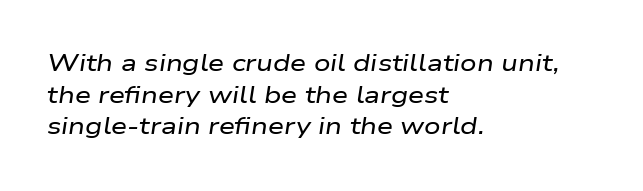
{"italic": "yes", "lean": "right", "slant_degrees": 9, "underline": "no", "align": "left", "line_spacing": "normal", "line_spacing_ratio": 1.37, "letter_spacing": "normal", "letter_spacing_em": 0.0, "glyph_px": 23}
